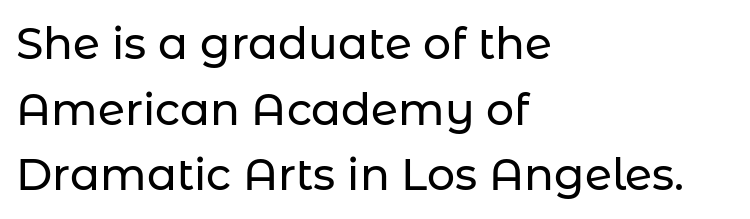
Q: Is the text italic (slanted)? A: No, it is upright.
Q: Is the typeface a serif or a sans-serif typeface? A: Sans-serif.
Q: Is the text underlined? A: No.
Q: How is the paragraph aligned? A: Left-aligned.
Q: Is the spacing between letters normal or unusually wide? A: Normal.
Q: Is the spacing between lines tight, normal or loose? A: Normal.
Q: Width (condensed, normal, or wide)? A: Normal.
Q: Stroke contrast? A: Low.
Q: x-height? A: Medium.
Q: Monospaced? A: No.
